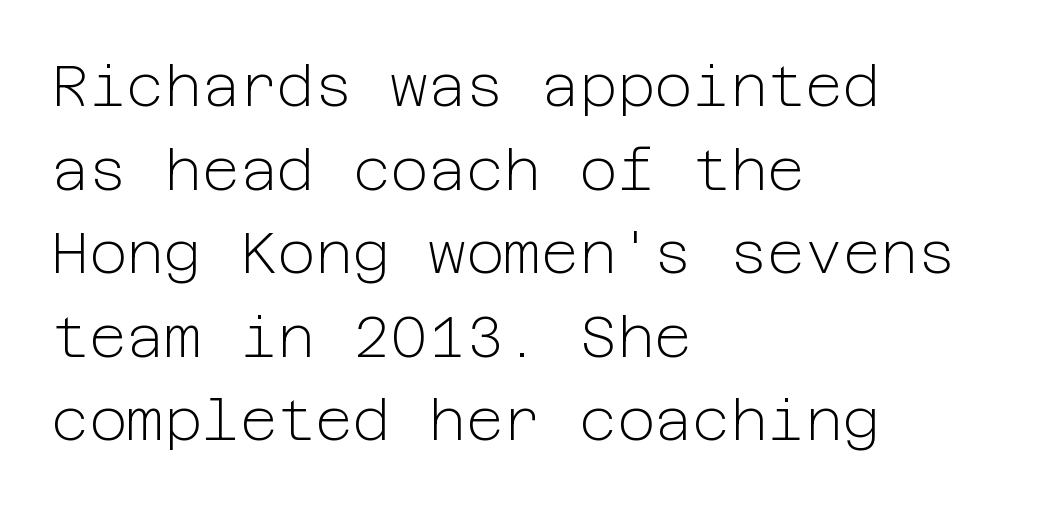
Stems here are at most as thick as an everyday book face. Normally led — the rows are evenly, conventionally spaced. When letters stand straight like this, we call the style roman or upright. If you drew a ruler down the left edge, every line would touch it.
